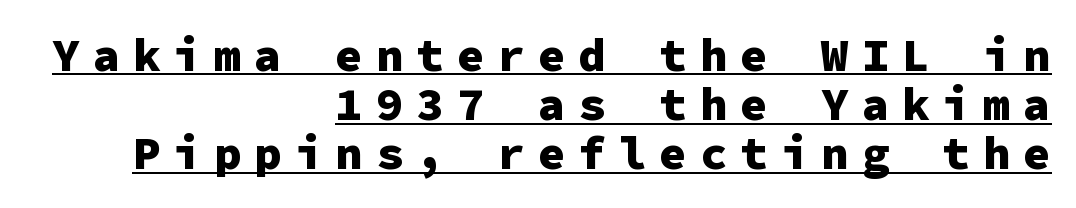
Q: Is the text bold? A: Yes.
Q: Is the text italic (slanted)? A: No, it is upright.
Q: Is the typeface a serif or a sans-serif typeface? A: Sans-serif.
Q: Is the text underlined? A: Yes.
Q: How is the paragraph aligned? A: Right-aligned.
Q: Is the spacing between letters normal or unusually wide? A: Unusually wide.
Q: Is the spacing between lines tight, normal or loose? A: Tight.
Q: Width (condensed, normal, or wide)? A: Normal.
Q: Stroke contrast? A: Low.
Q: x-height? A: Medium.
Q: Monospaced? A: Yes.
